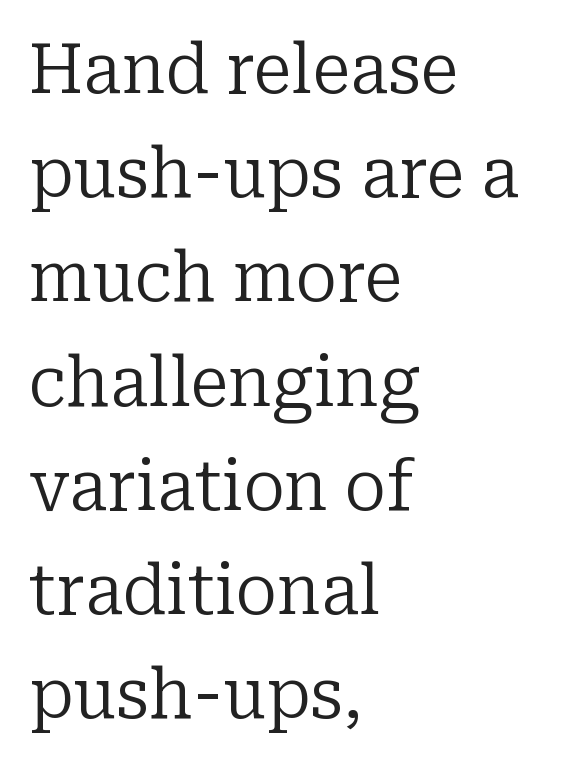
The image shows 69 px regular-weight serif type, upright; set left-aligned, normal line spacing (1.51x), normal letter spacing, not underlined; low stroke contrast and a medium x-height.
